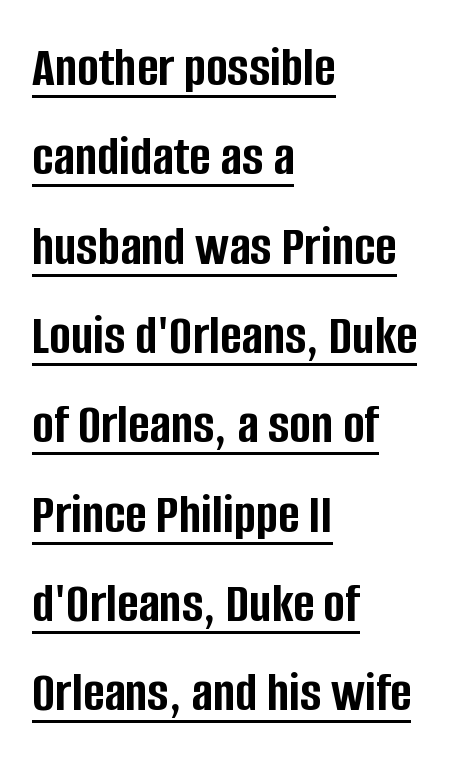
{"serif": "no", "italic": "no", "bold": "yes", "weight": "semibold", "width": "condensed", "stroke_contrast": "low", "x_height": "large", "monospaced": "no", "underline": "yes", "align": "left", "line_spacing": "normal", "line_spacing_ratio": 1.54, "letter_spacing": "normal", "letter_spacing_em": 0.0, "glyph_px": 58}
